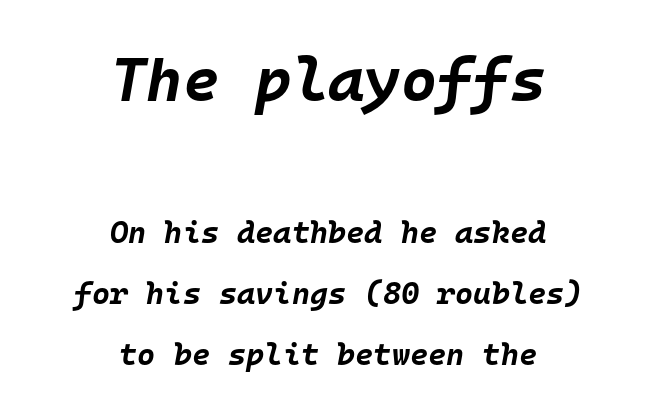
The image shows 62 px bold type, italic (leaning right), monospaced; set centered, loose line spacing (1.96x), normal letter spacing, not underlined; the first (top) block is 2.0x larger; low stroke contrast and a large x-height.
